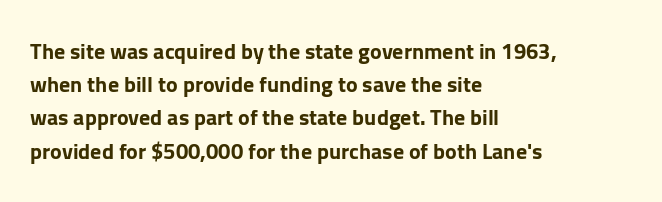
{"italic": "no", "bold": "yes", "underline": "no", "align": "left", "line_spacing": "normal", "line_spacing_ratio": 1.51, "letter_spacing": "normal", "letter_spacing_em": 0.0, "glyph_px": 22}
